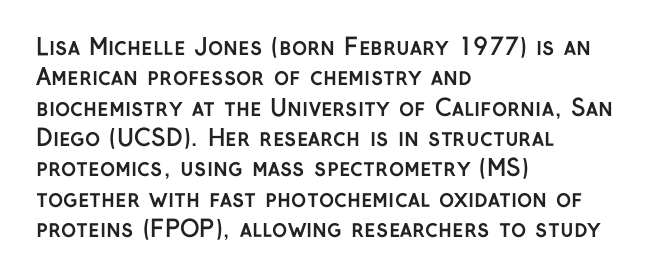
Q: Is the text bold? A: Yes.
Q: Is the text italic (slanted)? A: No, it is upright.
Q: Is the text underlined? A: No.
Q: How is the paragraph aligned? A: Left-aligned.
Q: Is the spacing between letters normal or unusually wide? A: Normal.
Q: Is the spacing between lines tight, normal or loose? A: Normal.
